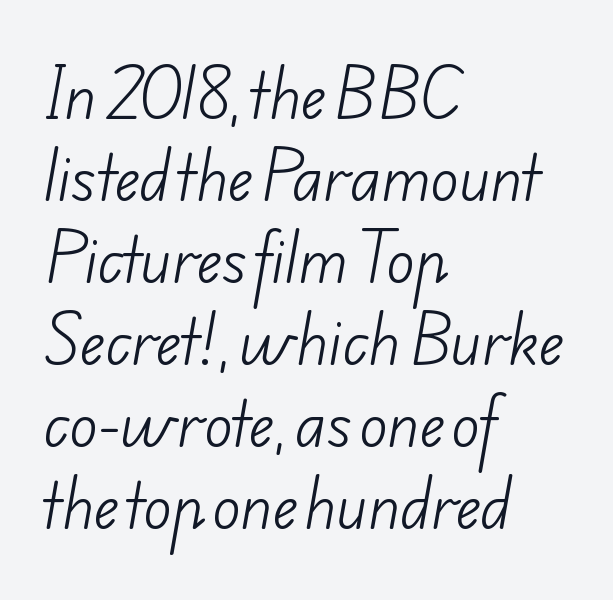
Q: Is the text bold? A: No.
Q: Is the typeface a serif or a sans-serif typeface? A: Sans-serif.
Q: Is the text underlined? A: No.
Q: How is the paragraph aligned? A: Left-aligned.
Q: Is the spacing between letters normal or unusually wide? A: Normal.
Q: Is the spacing between lines tight, normal or loose? A: Normal.
Q: Width (condensed, normal, or wide)? A: Normal.
Q: Stroke contrast? A: Low.
Q: x-height? A: Small.
Q: Monospaced? A: No.
